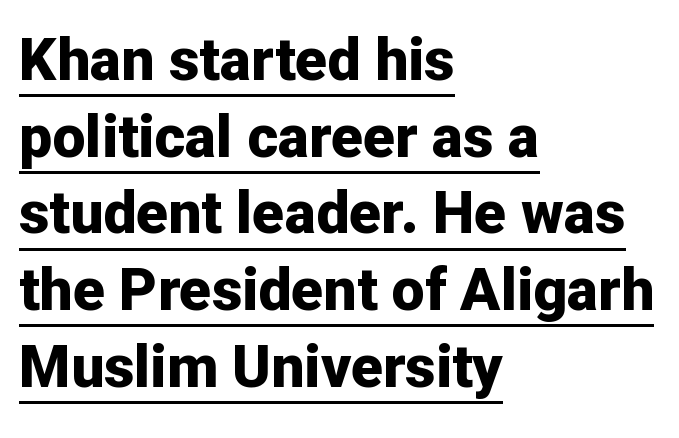
Q: Is the text bold? A: Yes.
Q: Is the text italic (slanted)? A: No, it is upright.
Q: Is the typeface a serif or a sans-serif typeface? A: Sans-serif.
Q: Is the text underlined? A: Yes.
Q: How is the paragraph aligned? A: Left-aligned.
Q: Is the spacing between letters normal or unusually wide? A: Normal.
Q: Is the spacing between lines tight, normal or loose? A: Normal.
Q: Width (condensed, normal, or wide)? A: Normal.
Q: Stroke contrast? A: Low.
Q: x-height? A: Medium.
Q: Monospaced? A: No.
